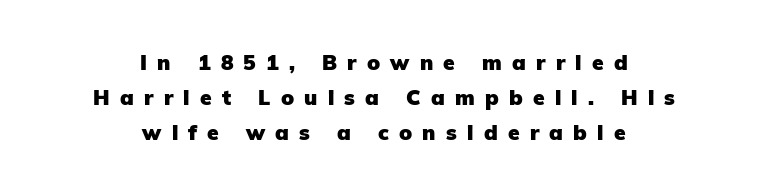
{"italic": "no", "bold": "yes", "underline": "no", "align": "center", "line_spacing": "normal", "line_spacing_ratio": 1.66, "letter_spacing": "wide", "letter_spacing_em": 0.49, "glyph_px": 21}
